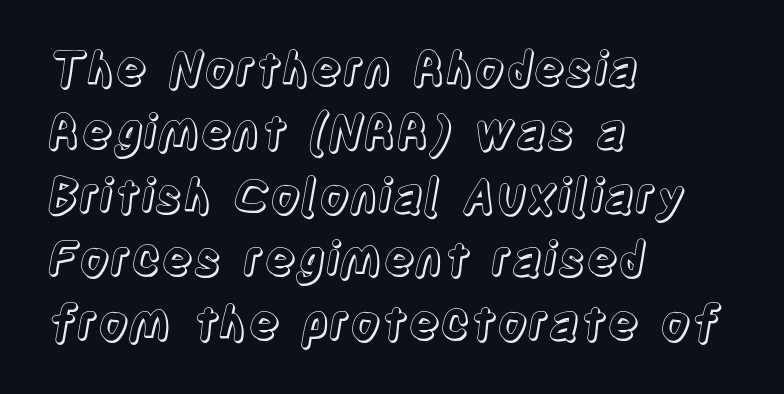
{"width": "condensed", "x_height": "large", "monospaced": "no", "underline": "no", "align": "left", "line_spacing": "normal", "line_spacing_ratio": 1.35, "letter_spacing": "normal", "letter_spacing_em": 0.0, "glyph_px": 47}
